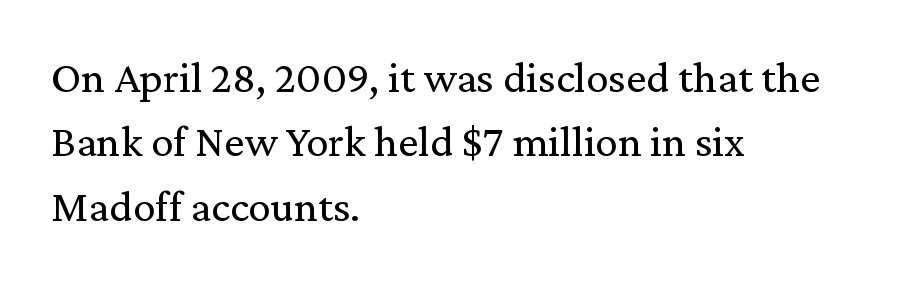
The image shows 45 px regular-weight serif type, upright; set left-aligned, normal line spacing (1.43x), normal letter spacing, not underlined; low stroke contrast and a medium x-height.
